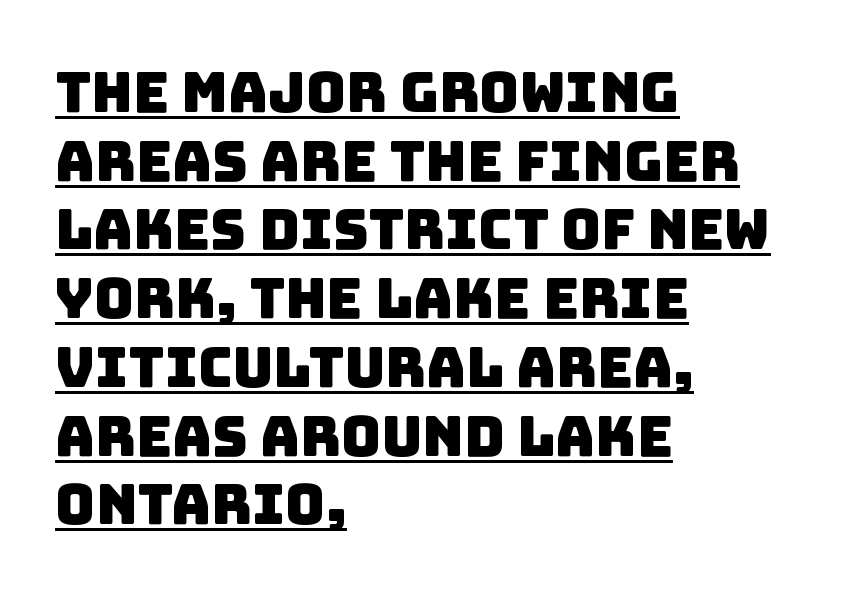
Examine the stroke ends and you'll find no serifs. What's the leading like? Ordinary, nothing unusual. Compared with typical body copy, the letter spacing here is the same. Each letter keeps its own natural width here, so spacing adapts to shape.
